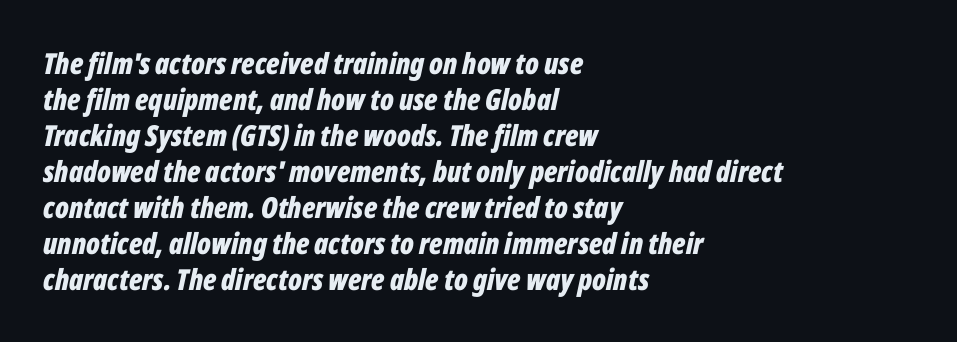
{"italic": "yes", "lean": "right", "slant_degrees": 12, "bold": "yes", "weight": "bold", "width": "condensed", "stroke_contrast": "low", "x_height": "medium", "monospaced": "no", "underline": "no", "align": "left", "line_spacing_ratio": 1.24, "letter_spacing": "normal", "letter_spacing_em": 0.0, "glyph_px": 29}
